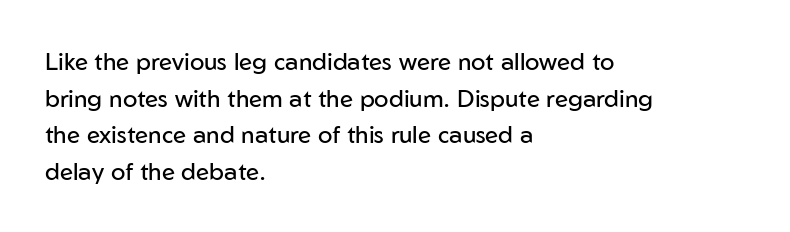
Q: Is the text bold? A: No.
Q: Is the text italic (slanted)? A: No, it is upright.
Q: Is the text underlined? A: No.
Q: How is the paragraph aligned? A: Left-aligned.
Q: Is the spacing between letters normal or unusually wide? A: Normal.
Q: Is the spacing between lines tight, normal or loose? A: Normal.
